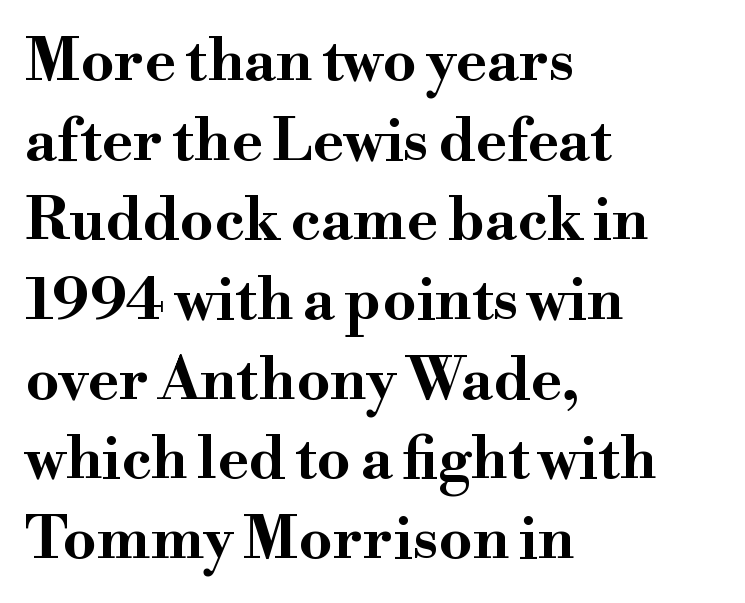
The image shows 59 px bold, wide serif type, upright; set left-aligned, normal line spacing (1.35x), normal letter spacing, not underlined; high stroke contrast and a small x-height.
